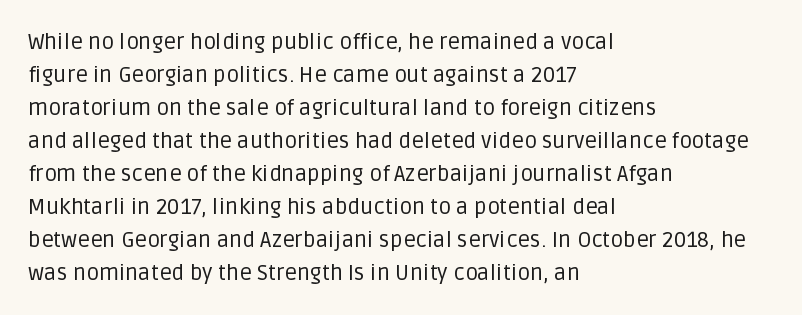
In terms of leading, this rendering sits right in the middle. Quick note: not italic, upright. Stems here are at most as thick as an everyday book face. Letter spacing: default.
